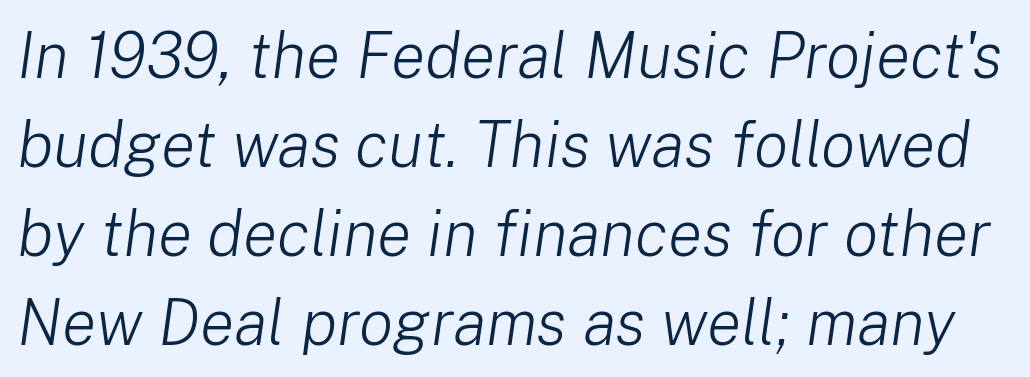
Q: Is the text bold? A: No.
Q: Is the text italic (slanted)? A: Yes, it leans right by about 8 degrees.
Q: Is the text underlined? A: No.
Q: Is the spacing between letters normal or unusually wide? A: Normal.
Q: Is the spacing between lines tight, normal or loose? A: Normal.
Q: Width (condensed, normal, or wide)? A: Normal.
Q: Stroke contrast? A: Low.
Q: x-height? A: Medium.
Q: Monospaced? A: No.
